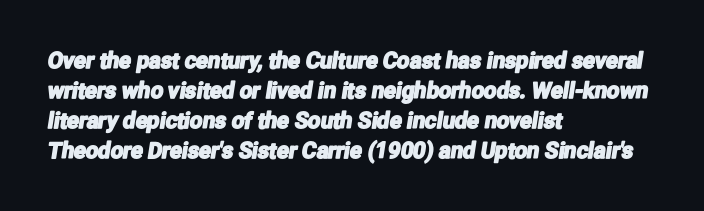
Q: Is the text underlined? A: No.
Q: How is the paragraph aligned? A: Left-aligned.
Q: Is the spacing between letters normal or unusually wide? A: Normal.
Q: Is the spacing between lines tight, normal or loose? A: Normal.
